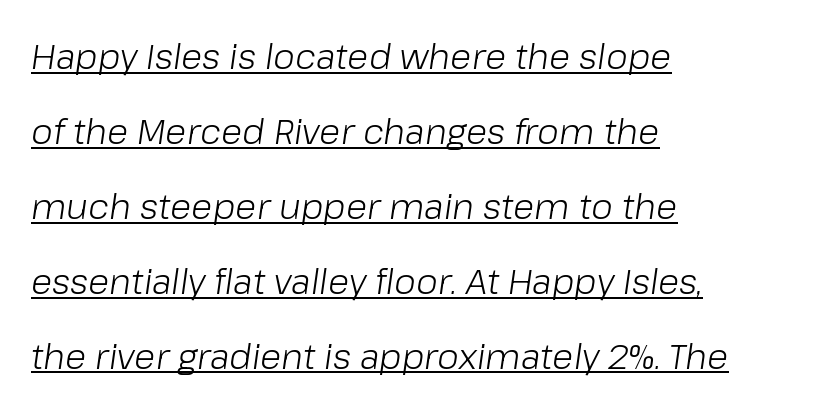
Q: Is the text bold? A: No.
Q: Is the text italic (slanted)? A: Yes, it leans right by about 8 degrees.
Q: Is the text underlined? A: Yes.
Q: How is the paragraph aligned? A: Left-aligned.
Q: Is the spacing between letters normal or unusually wide? A: Normal.
Q: Is the spacing between lines tight, normal or loose? A: Loose.
Q: Width (condensed, normal, or wide)? A: Normal.
Q: Stroke contrast? A: Low.
Q: x-height? A: Medium.
Q: Monospaced? A: No.
